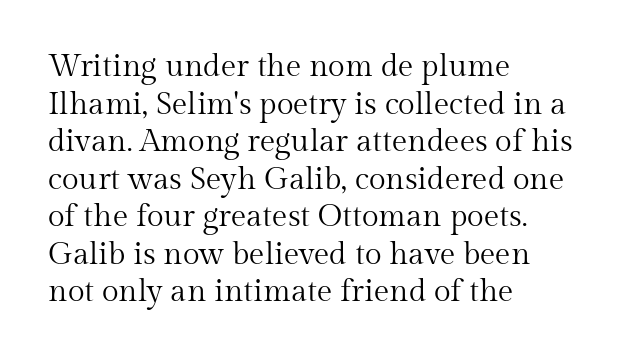
{"serif": "yes", "italic": "no", "bold": "no", "weight": "regular", "width": "normal", "stroke_contrast": "medium", "x_height": "medium", "monospaced": "no", "underline": "no", "align": "left", "line_spacing_ratio": 1.21, "letter_spacing": "normal", "letter_spacing_em": 0.0, "glyph_px": 31}
